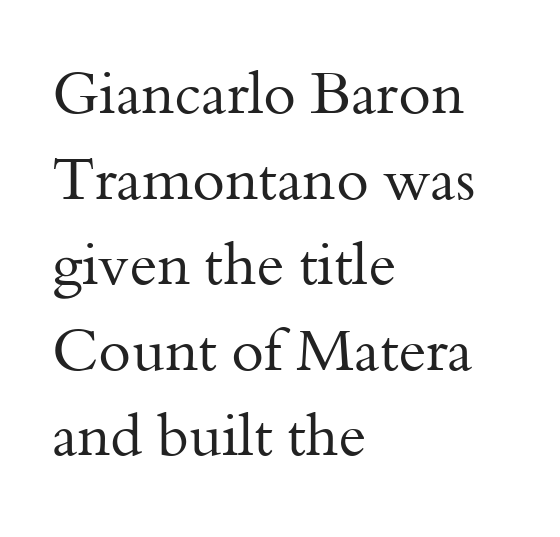
{"serif": "yes", "italic": "no", "bold": "no", "weight": "regular", "width": "normal", "stroke_contrast": "medium", "x_height": "small", "monospaced": "no", "underline": "no", "align": "left", "line_spacing": "normal", "line_spacing_ratio": 1.45, "letter_spacing": "normal", "letter_spacing_em": 0.0, "glyph_px": 59}
